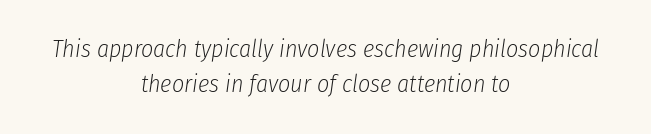
{"italic": "yes", "lean": "right", "slant_degrees": 8, "bold": "no", "underline": "no", "align": "center", "line_spacing": "normal", "line_spacing_ratio": 1.46, "letter_spacing": "normal", "letter_spacing_em": 0.0, "glyph_px": 24}
